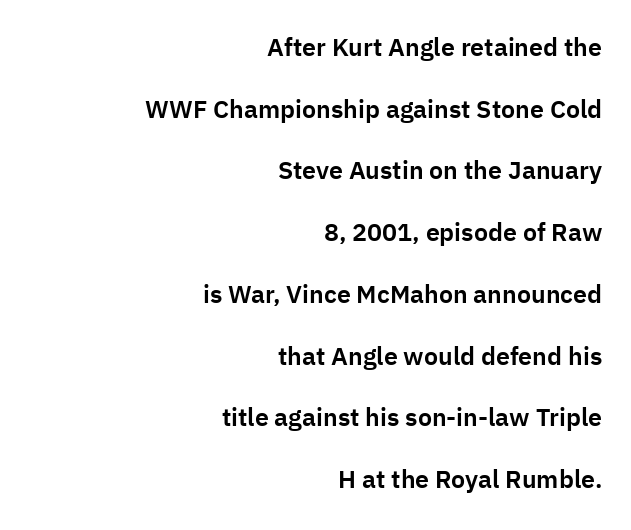
Bare-footed words on every line. Default kerning and tracking; the words read as compact shapes. Horizontally, the lines are justified to the trailing edge only. Unlike italic type, these characters show no tilt at all. If you measured baseline to baseline, you'd find a long distance.
